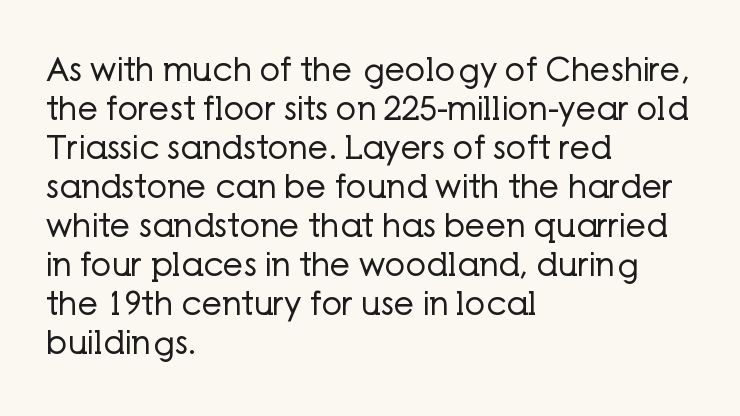
Q: Is the text bold? A: No.
Q: Is the text italic (slanted)? A: No, it is upright.
Q: Is the typeface a serif or a sans-serif typeface? A: Sans-serif.
Q: Is the text underlined? A: No.
Q: How is the paragraph aligned? A: Left-aligned.
Q: Is the spacing between letters normal or unusually wide? A: Normal.
Q: Width (condensed, normal, or wide)? A: Normal.
Q: Stroke contrast? A: Low.
Q: x-height? A: Medium.
Q: Monospaced? A: No.
